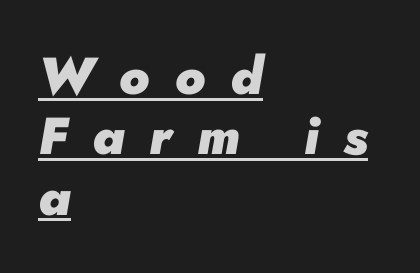
{"italic": "yes", "lean": "right", "slant_degrees": 10, "bold": "yes", "weight": "heavy", "width": "normal", "stroke_contrast": "low", "x_height": "small", "monospaced": "no", "underline": "yes", "align": "left", "line_spacing_ratio": 1.16, "letter_spacing": "wide", "letter_spacing_em": 0.47, "glyph_px": 52}
